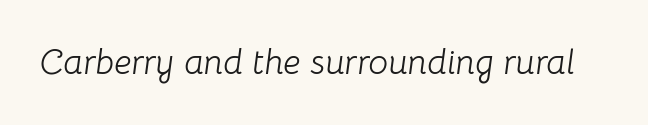
Q: Is the text bold? A: No.
Q: Is the text italic (slanted)? A: Yes, it leans right by about 8 degrees.
Q: Is the text underlined? A: No.
Q: Is the spacing between letters normal or unusually wide? A: Normal.
Q: Width (condensed, normal, or wide)? A: Normal.
Q: Stroke contrast? A: Low.
Q: x-height? A: Medium.
Q: Monospaced? A: No.
